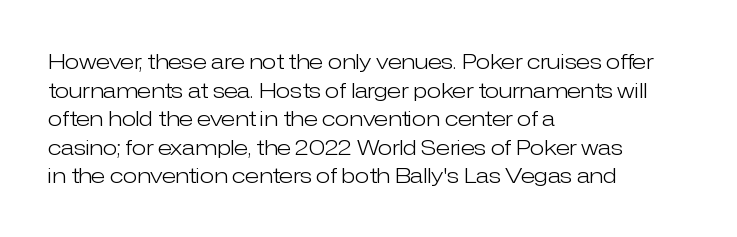
Line beginnings align vertically; line endings do not. Whoever set this chose a conventional vertical rhythm. Stroke mass is kept to a normal reading level or below. Nobody touched the tracking dial on this one.
